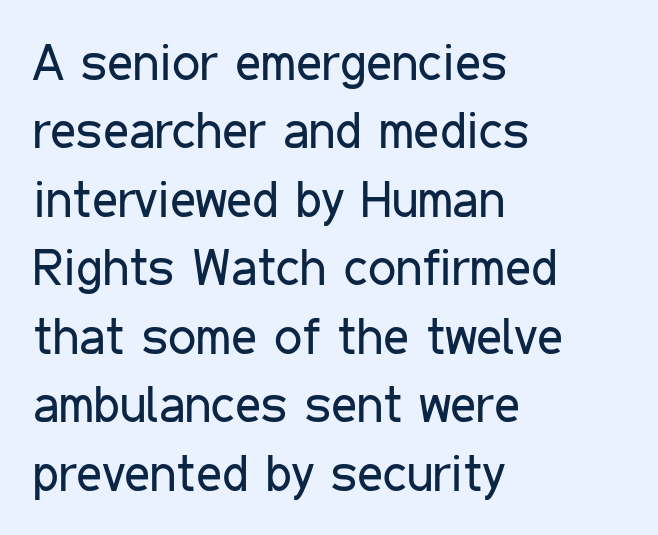
The image shows 50 px regular-weight, condensed sans-serif type, upright; set left-aligned, normal line spacing (1.37x), normal letter spacing, not underlined; low stroke contrast and a medium x-height.
